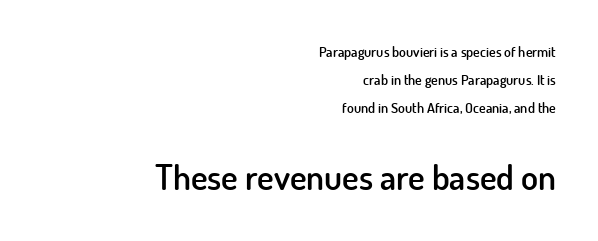
The image shows 35 px semibold sans-serif type, upright; set right-aligned, loose line spacing (2.0x), normal letter spacing, not underlined; the second (bottom) block is 2.5x larger; low stroke contrast and a small x-height.
